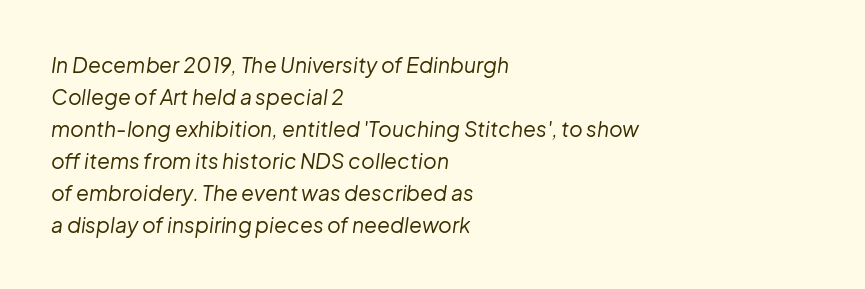
The image shows 21 px text type, italic (leaning right); set left-aligned, normal line spacing (1.52x), normal letter spacing, not underlined.
